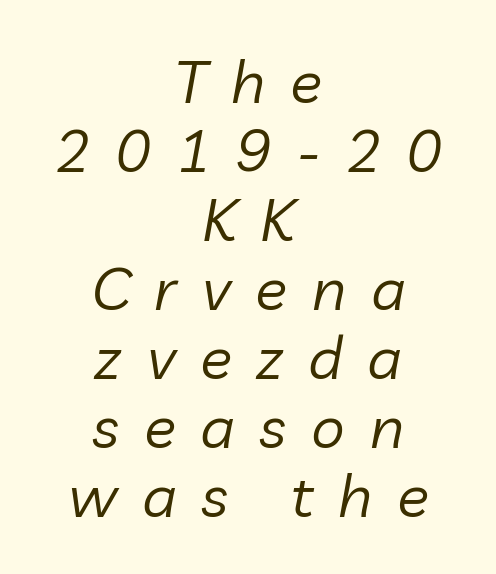
{"italic": "yes", "lean": "right", "slant_degrees": 10, "bold": "no", "weight": "regular", "width": "normal", "stroke_contrast": "low", "x_height": "medium", "monospaced": "no", "underline": "no", "align": "center", "line_spacing": "tight", "line_spacing_ratio": 1.15, "letter_spacing": "wide", "letter_spacing_em": 0.41, "glyph_px": 60}
